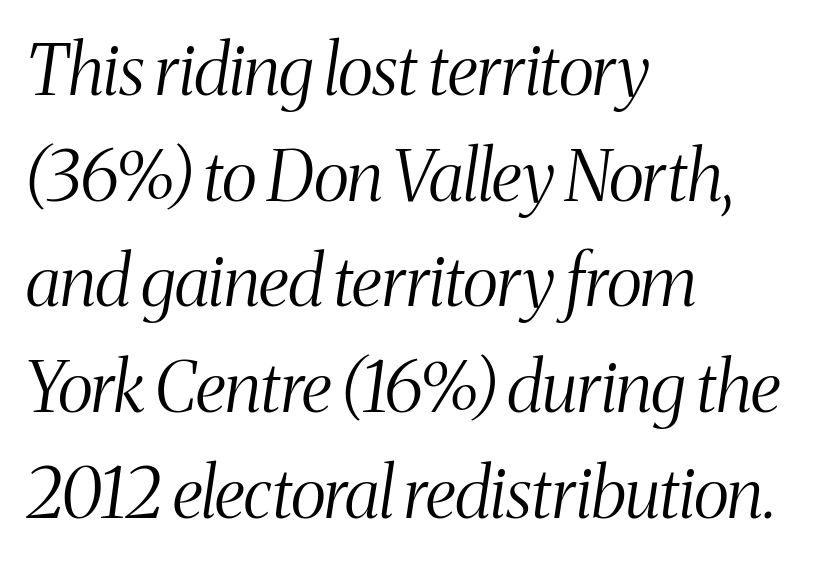
The image shows 70 px light, condensed serif type, italic (leaning right); set left-aligned, normal line spacing (1.51x), normal letter spacing, not underlined; medium stroke contrast and a medium x-height.
